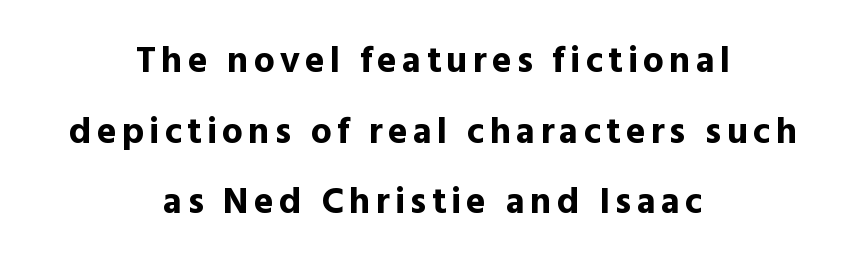
{"serif": "no", "italic": "no", "bold": "yes", "weight": "bold", "width": "normal", "x_height": "medium", "monospaced": "no", "underline": "no", "align": "center", "line_spacing": "loose", "line_spacing_ratio": 1.91, "glyph_px": 37}
